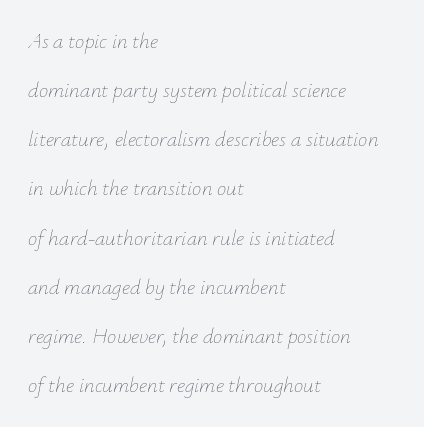
The image shows 21 px text type, italic (leaning right); set left-aligned, loose line spacing (2.34x), normal letter spacing, not underlined.
